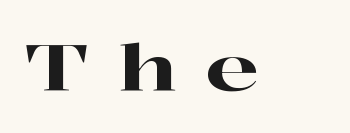
The image shows 63 px wide serif type, upright; set unusually wide letter spacing (+0.46 em), not underlined; high stroke contrast and a medium x-height.
